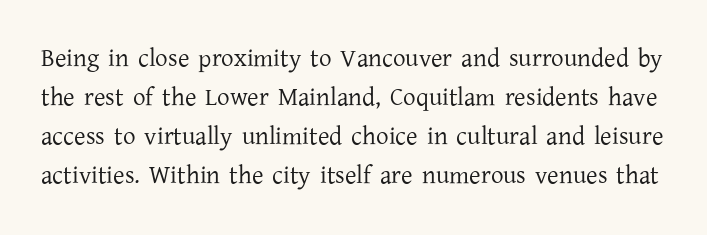
{"italic": "no", "bold": "no", "underline": "no", "line_spacing": "normal", "line_spacing_ratio": 1.56, "letter_spacing": "normal", "letter_spacing_em": 0.0, "glyph_px": 25}
